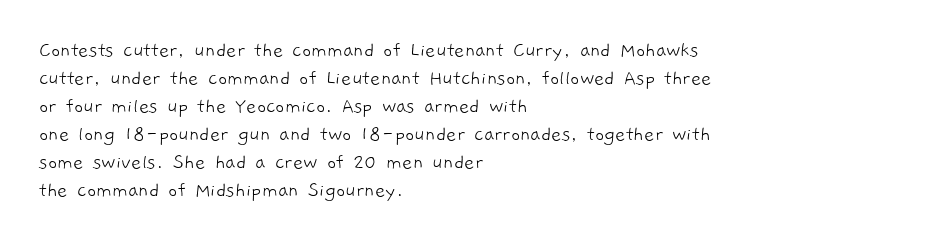
Standard letterfit; no display-style spreading of the glyphs. The leading is moderate, giving the passage an even texture. Rule under the text: the space is simply empty. Alignment: flush left. Weight class: somewhere from thin through regular.
